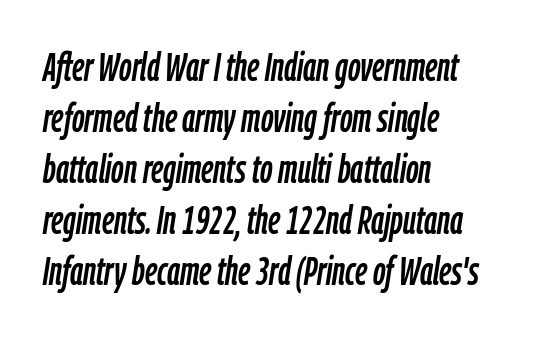
Each word holds together tightly as a unit, with standard inter-letter gaps. The foot of each line stays bare and open. Honestly, the row spacing looks completely unremarkable. These lines are set flush left with a ragged right edge.
